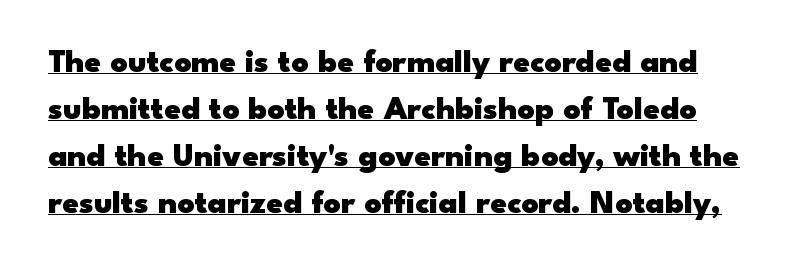
Type style note: lacks serifs. Its strokes are broad and dark, the hallmark of bold type. The specimen includes a rule beneath the text block's lines. Is the letter spacing exaggerated? No — it looks like the ordinary default.
